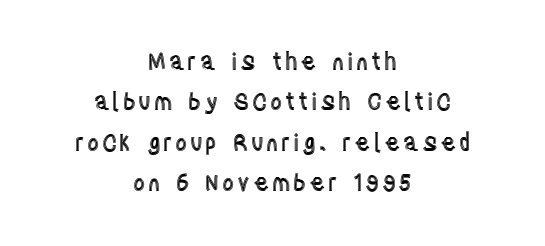
Unmarked baselines from the first word to the last. Each line is balanced around a shared central axis. Style check: upright.
